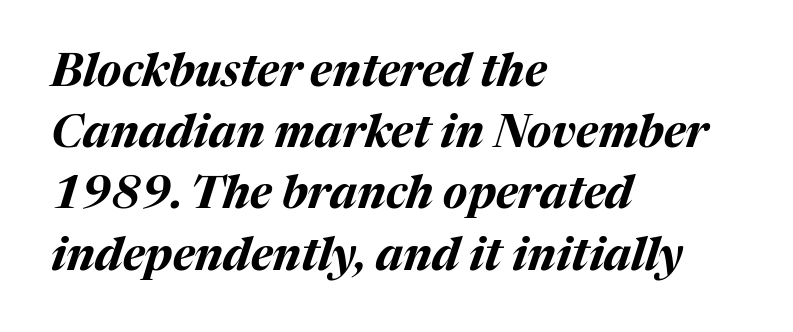
The image shows 45 px bold type, italic (leaning right); set left-aligned, normal line spacing (1.36x), normal letter spacing, not underlined; medium stroke contrast and a medium x-height.
